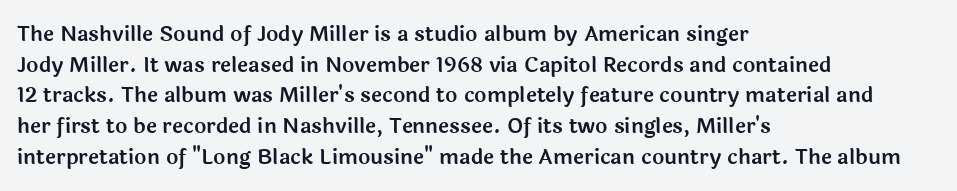
The image shows 21 px text type, upright; set left-aligned, normal line spacing (1.46x), normal letter spacing, not underlined.
